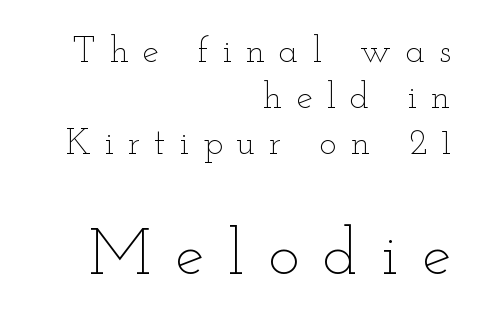
Any mark beneath the type? The region is blank. This rendering uses right alignment, leaving the left contour irregular. Glyph-to-glyph distance is far greater than everyday printed text. Rendered with straight, roman letterforms. Is this a fixed-width face? No — the glyphs have proportional, varying widths.
